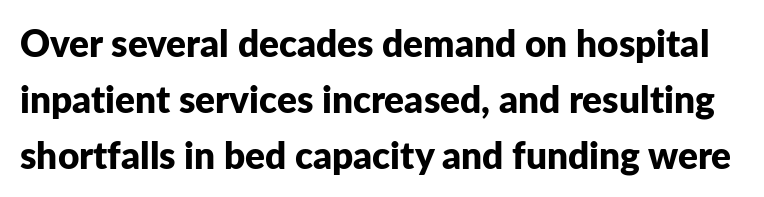
The image shows 37 px bold sans-serif type, upright; set normal line spacing (1.51x), normal letter spacing, not underlined; low stroke contrast and a medium x-height.
